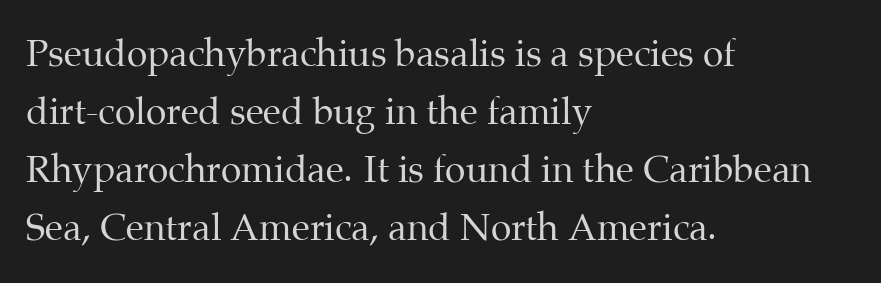
{"serif": "yes", "italic": "no", "bold": "no", "weight": "regular", "width": "normal", "stroke_contrast": "medium", "x_height": "medium", "monospaced": "no", "underline": "no", "align": "left", "line_spacing": "normal", "line_spacing_ratio": 1.57, "letter_spacing": "normal", "letter_spacing_em": 0.0, "glyph_px": 37}
